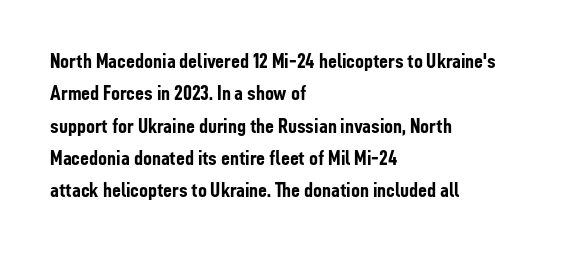
This block has exactly the height ordinary leading produces. A roman cut, with each character standing at attention. Typesetter's note: full bold, strokes at maximum text heaviness. The rendering anchors every line to the left-hand side.
